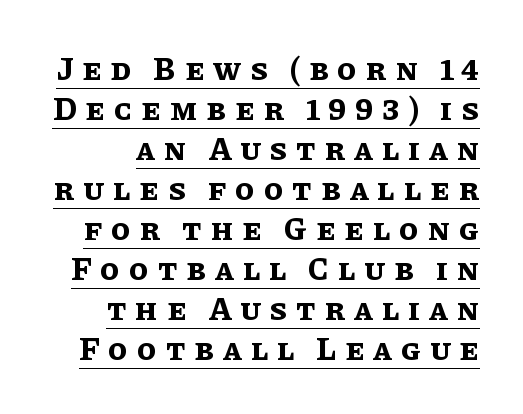
Q: Is the text bold? A: Yes.
Q: Is the text italic (slanted)? A: No, it is upright.
Q: Is the text underlined? A: Yes.
Q: Is the spacing between letters normal or unusually wide? A: Unusually wide.
Q: Is the spacing between lines tight, normal or loose? A: Normal.
Q: Width (condensed, normal, or wide)? A: Normal.
Q: Stroke contrast? A: Low.
Q: x-height? A: Large.
Q: Monospaced? A: No.
